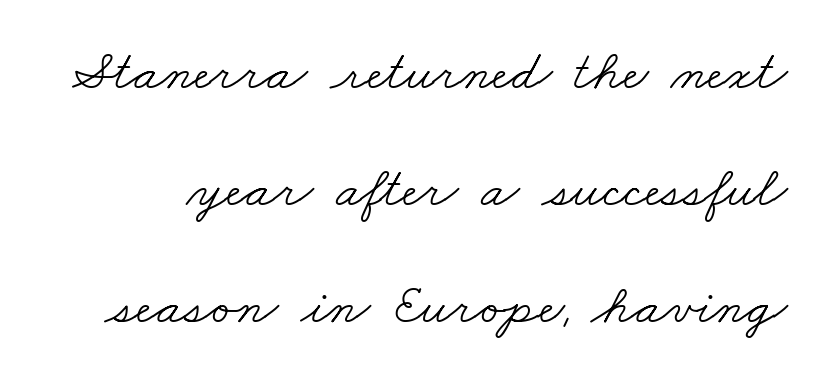
The image shows 56 px light, wide serif type; set loose line spacing (2.09x), normal letter spacing, not underlined; low stroke contrast and a small x-height.
